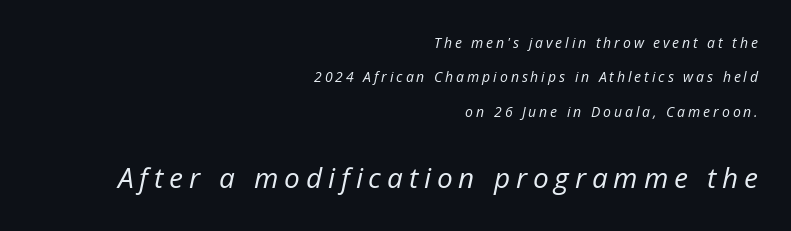
{"italic": "yes", "lean": "right", "slant_degrees": 12, "bold": "no", "weight": "regular", "width": "normal", "stroke_contrast": "low", "x_height": "medium", "monospaced": "no", "underline": "no", "align": "right", "line_spacing": "loose", "line_spacing_ratio": 2.45, "letter_spacing": "wide", "letter_spacing_em": 0.21, "larger_block": "second", "size_ratio": 2.0, "glyph_px": 28}
